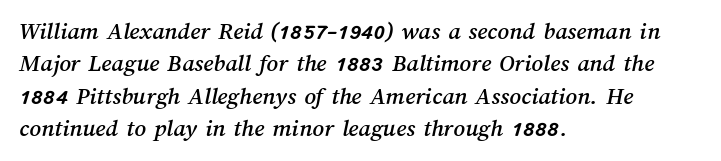
{"underline": "no", "align": "left", "line_spacing": "normal", "line_spacing_ratio": 1.3, "letter_spacing": "normal", "letter_spacing_em": 0.0, "glyph_px": 25}
